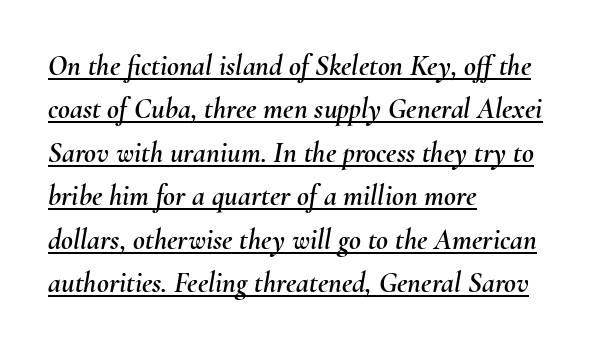
Q: Is the text italic (slanted)? A: Yes, it leans right by about 10 degrees.
Q: Is the text underlined? A: Yes.
Q: How is the paragraph aligned? A: Left-aligned.
Q: Is the spacing between letters normal or unusually wide? A: Normal.
Q: Is the spacing between lines tight, normal or loose? A: Normal.
Q: Width (condensed, normal, or wide)? A: Normal.
Q: Stroke contrast? A: Medium.
Q: x-height? A: Small.
Q: Monospaced? A: No.
